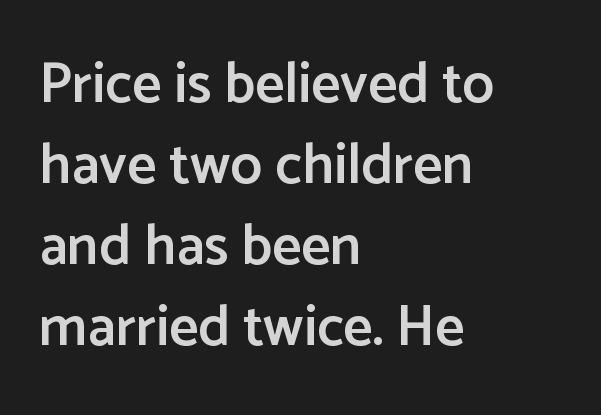
{"serif": "no", "italic": "no", "bold": "semi", "weight": "semibold", "width": "normal", "stroke_contrast": "low", "x_height": "medium", "monospaced": "no", "underline": "no", "align": "left", "line_spacing": "normal", "line_spacing_ratio": 1.42, "letter_spacing": "normal", "letter_spacing_em": 0.0, "glyph_px": 57}
